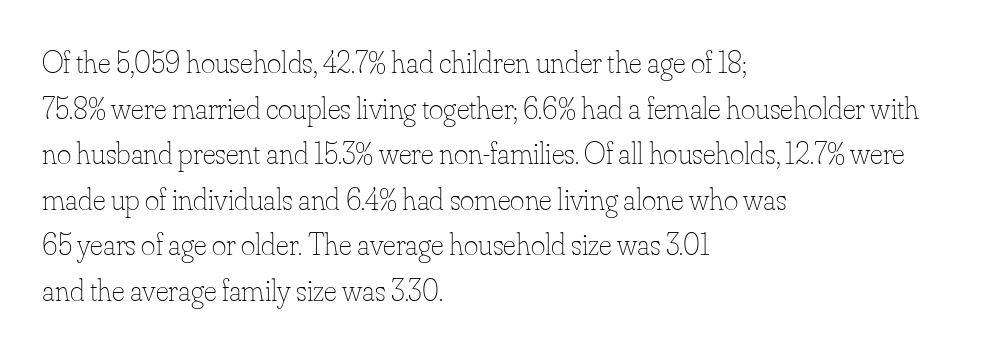
Q: Is the text bold? A: No.
Q: Is the text italic (slanted)? A: No, it is upright.
Q: Is the text underlined? A: No.
Q: How is the paragraph aligned? A: Left-aligned.
Q: Is the spacing between letters normal or unusually wide? A: Normal.
Q: Is the spacing between lines tight, normal or loose? A: Normal.
Q: Width (condensed, normal, or wide)? A: Normal.
Q: Stroke contrast? A: Low.
Q: x-height? A: Small.
Q: Monospaced? A: No.
